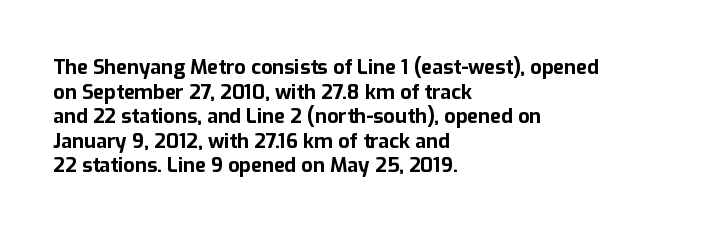
The foot of each line stays bare and open. The letters are bold, with thick, heavy strokes. The letters stand straight up with perfectly vertical stems. Compared with typical body copy, the letter spacing here is the same. These lines stack with their left ends in a neat column.
